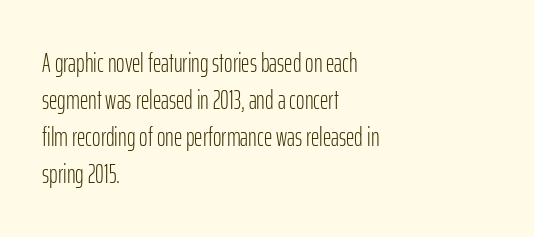
Rule under the text: the space is simply empty. The tracking reads as untouched default to a designer's eye. Compared with a typical body face, this is equally light or lighter still. A student would call this left alignment; a typographer would say flush left, rag right. The rows are spaced the way most documents space them.
